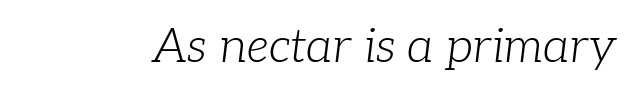
The image shows 47 px light serif type, italic (leaning right); set normal letter spacing, not underlined; low stroke contrast and a medium x-height.
